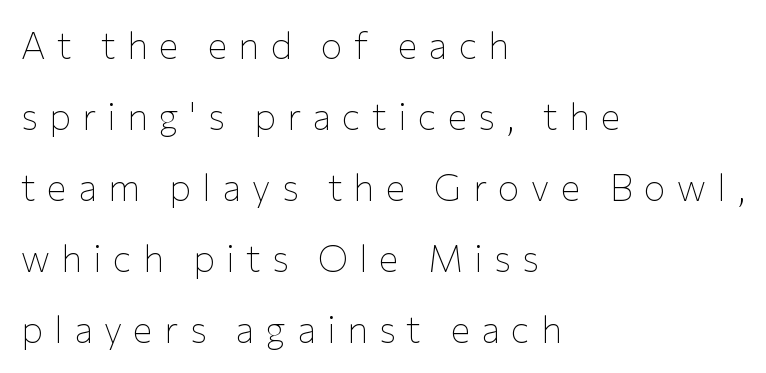
Q: Is the text bold? A: No.
Q: Is the text italic (slanted)? A: No, it is upright.
Q: Is the typeface a serif or a sans-serif typeface? A: Sans-serif.
Q: Is the text underlined? A: No.
Q: How is the paragraph aligned? A: Left-aligned.
Q: Is the spacing between letters normal or unusually wide? A: Unusually wide.
Q: Is the spacing between lines tight, normal or loose? A: Loose.
Q: Width (condensed, normal, or wide)? A: Normal.
Q: Stroke contrast? A: Low.
Q: x-height? A: Medium.
Q: Monospaced? A: No.
